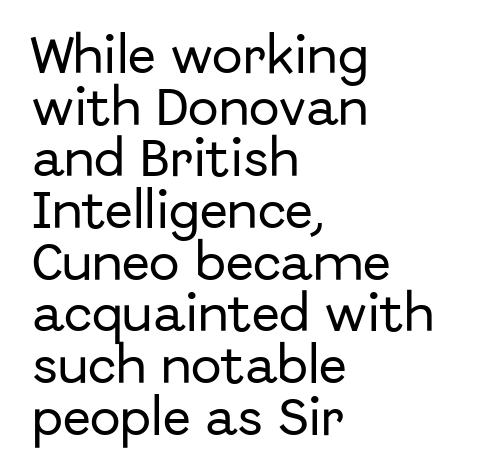
The image shows 41 px sans-serif type, upright; set left-aligned, normal line spacing (1.26x), normal letter spacing, not underlined; low stroke contrast and a medium x-height.
